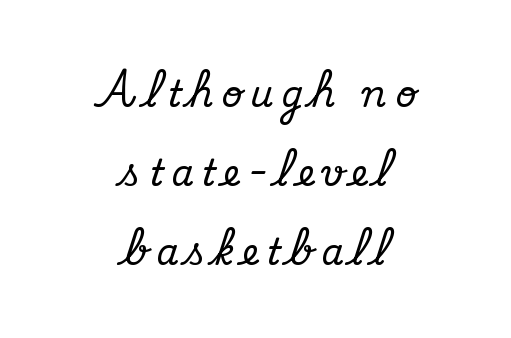
Q: Is the text italic (slanted)? A: Yes.
Q: Is the typeface a serif or a sans-serif typeface? A: Serif.
Q: Is the text underlined? A: No.
Q: How is the paragraph aligned? A: Centered.
Q: Is the spacing between letters normal or unusually wide? A: Unusually wide.
Q: Is the spacing between lines tight, normal or loose? A: Loose.
Q: Width (condensed, normal, or wide)? A: Normal.
Q: Stroke contrast? A: Medium.
Q: x-height? A: Small.
Q: Monospaced? A: No.
